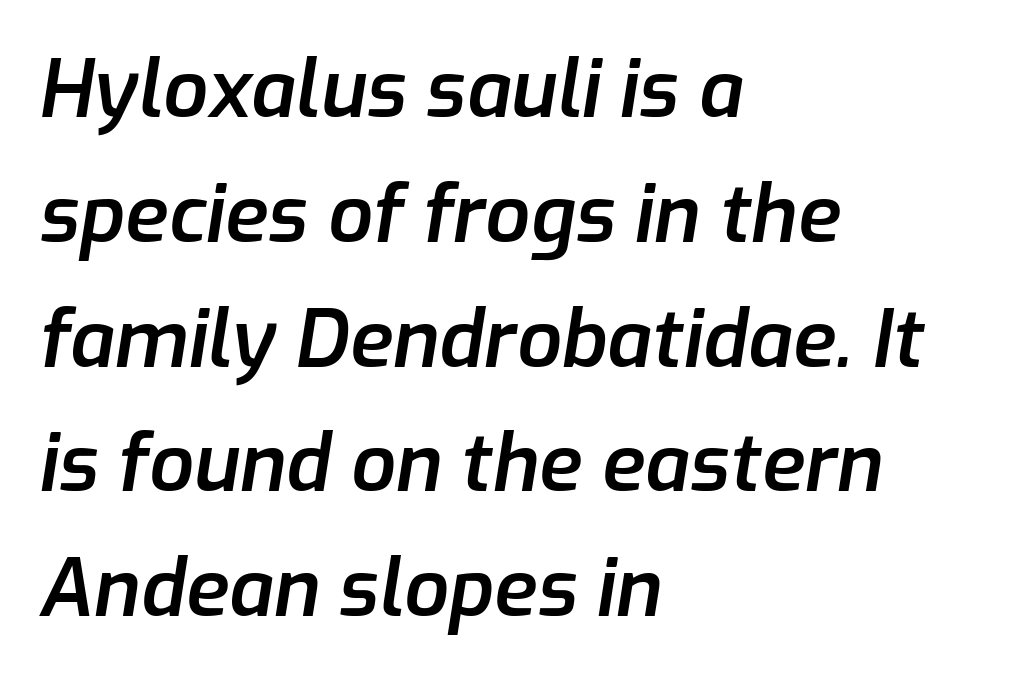
The image shows 79 px semibold type, italic (leaning right); set left-aligned, normal line spacing (1.58x), normal letter spacing, not underlined; low stroke contrast and a medium x-height.
